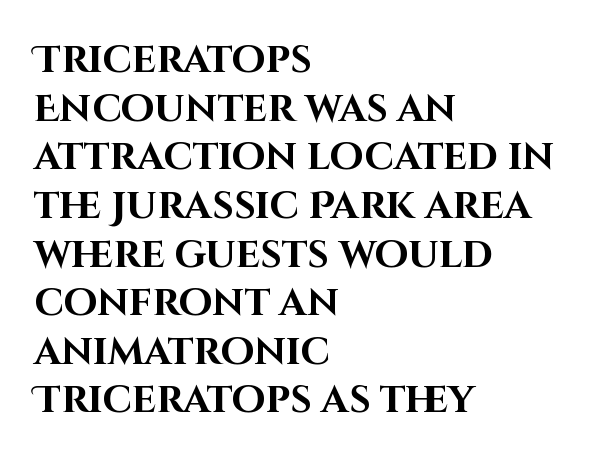
{"serif": "no", "italic": "no", "bold": "yes", "weight": "bold", "width": "normal", "stroke_contrast": "high", "x_height": "large", "monospaced": "no", "underline": "no", "align": "left", "line_spacing": "normal", "line_spacing_ratio": 1.28, "letter_spacing": "normal", "letter_spacing_em": 0.0, "glyph_px": 38}
